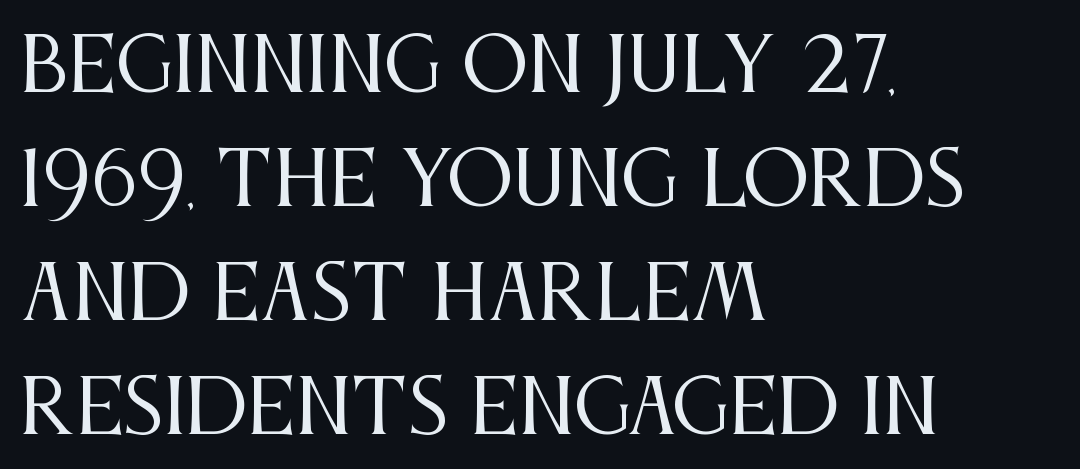
Q: Is the text bold? A: No.
Q: Is the text italic (slanted)? A: No, it is upright.
Q: Is the typeface a serif or a sans-serif typeface? A: Serif.
Q: Is the text underlined? A: No.
Q: How is the paragraph aligned? A: Left-aligned.
Q: Is the spacing between letters normal or unusually wide? A: Normal.
Q: Is the spacing between lines tight, normal or loose? A: Normal.
Q: Width (condensed, normal, or wide)? A: Condensed.
Q: Stroke contrast? A: Medium.
Q: x-height? A: Large.
Q: Monospaced? A: No.
